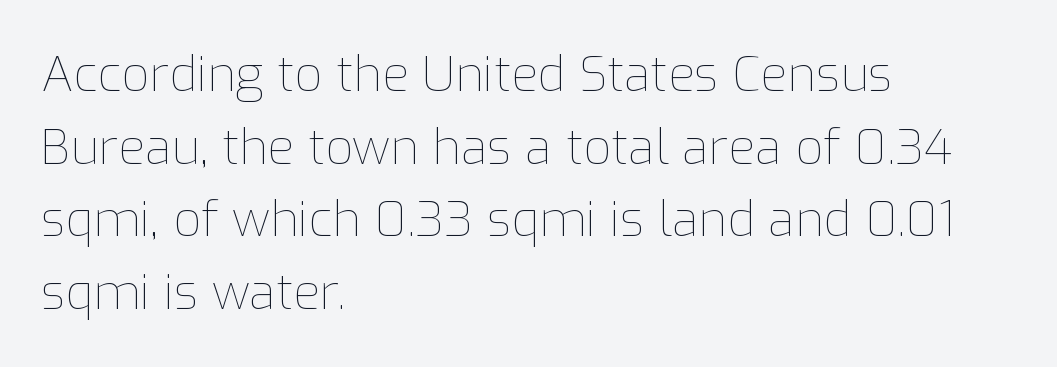
{"italic": "no", "bold": "no", "weight": "thin", "width": "normal", "stroke_contrast": "low", "x_height": "medium", "monospaced": "no", "underline": "no", "align": "left", "line_spacing": "normal", "line_spacing_ratio": 1.48, "letter_spacing": "normal", "letter_spacing_em": 0.0, "glyph_px": 49}
